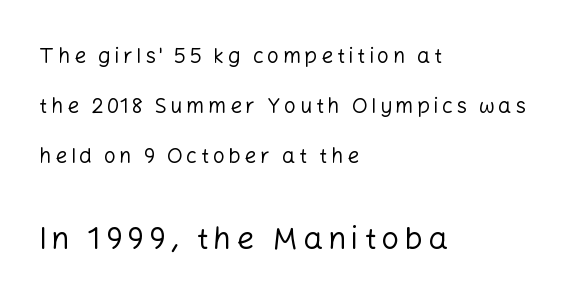
Q: Is the text bold? A: No.
Q: Is the text italic (slanted)? A: No, it is upright.
Q: Is the typeface a serif or a sans-serif typeface? A: Sans-serif.
Q: Is the text underlined? A: No.
Q: How is the paragraph aligned? A: Left-aligned.
Q: Is the spacing between lines tight, normal or loose? A: Loose.
Q: Which block of text is set in a larger size, the first (top) or the second (bottom)? A: The second (bottom) one.
Q: Width (condensed, normal, or wide)? A: Normal.
Q: Stroke contrast? A: Low.
Q: x-height? A: Medium.
Q: Monospaced? A: No.
